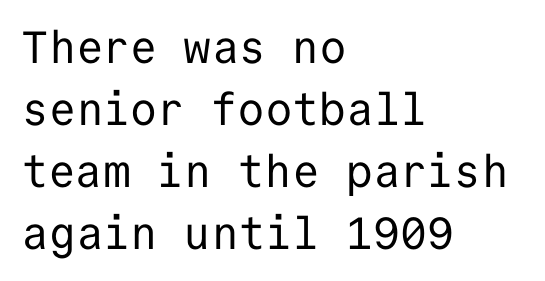
{"serif": "no", "italic": "no", "bold": "no", "weight": "regular", "width": "normal", "stroke_contrast": "low", "x_height": "medium", "monospaced": "yes", "underline": "no", "align": "left", "line_spacing": "normal", "line_spacing_ratio": 1.38, "letter_spacing": "normal", "letter_spacing_em": 0.0, "glyph_px": 45}
